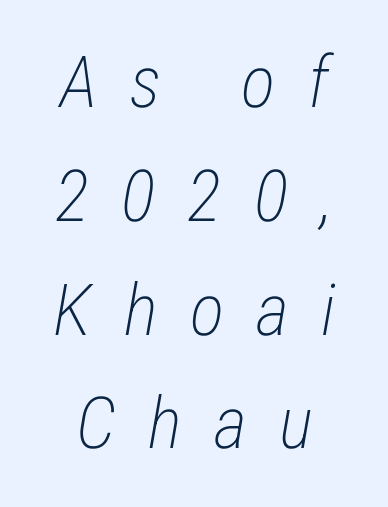
Q: Is the text bold? A: No.
Q: Is the text italic (slanted)? A: Yes, it leans right by about 12 degrees.
Q: Is the text underlined? A: No.
Q: Is the spacing between letters normal or unusually wide? A: Unusually wide.
Q: Is the spacing between lines tight, normal or loose? A: Normal.
Q: Width (condensed, normal, or wide)? A: Condensed.
Q: Stroke contrast? A: Low.
Q: x-height? A: Medium.
Q: Monospaced? A: No.
